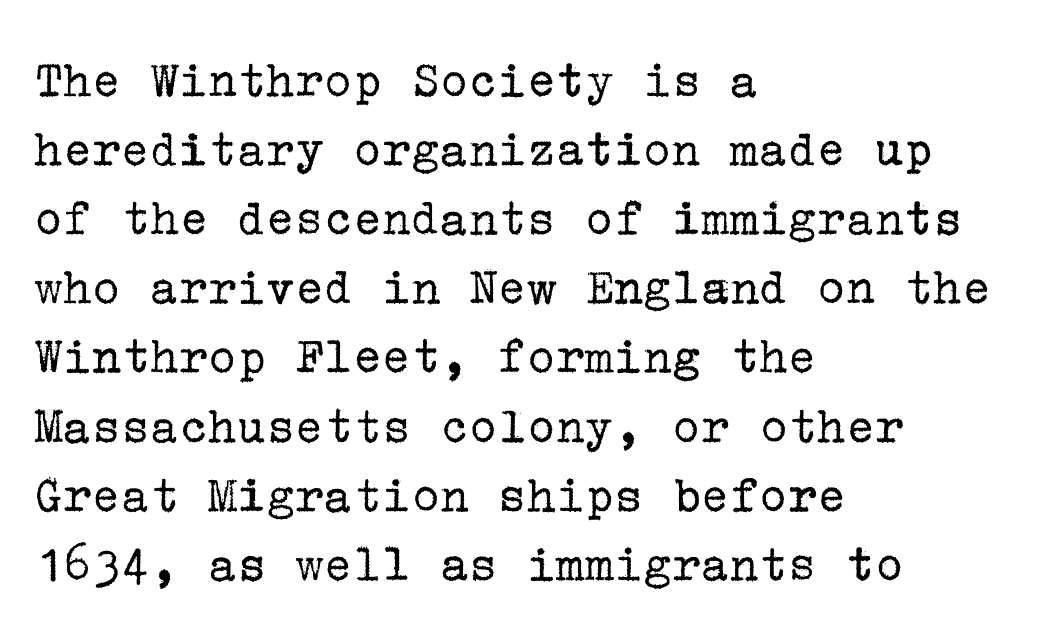
Quick note: not italic, upright. A bare baseline throughout the passage. The rendering keeps characters at their native spacing. Reading down the column, the eye jumps a familiar distance to each next line. Old-style or modern, the face here clearly has serifs.
